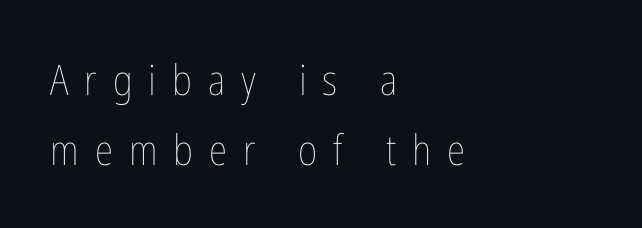
{"italic": "no", "bold": "no", "weight": "thin", "width": "condensed", "stroke_contrast": "low", "x_height": "medium", "monospaced": "no", "underline": "no", "align": "left", "line_spacing": "normal", "line_spacing_ratio": 1.66, "letter_spacing": "wide", "letter_spacing_em": 0.38, "glyph_px": 42}
